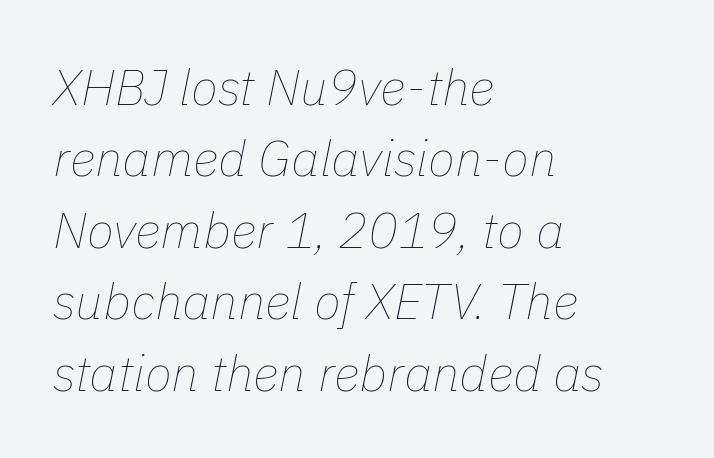
Q: Is the text bold? A: No.
Q: Is the text italic (slanted)? A: Yes, it leans right by about 11 degrees.
Q: Is the text underlined? A: No.
Q: How is the paragraph aligned? A: Left-aligned.
Q: Is the spacing between letters normal or unusually wide? A: Normal.
Q: Is the spacing between lines tight, normal or loose? A: Normal.
Q: Width (condensed, normal, or wide)? A: Normal.
Q: Stroke contrast? A: Low.
Q: x-height? A: Medium.
Q: Monospaced? A: No.
